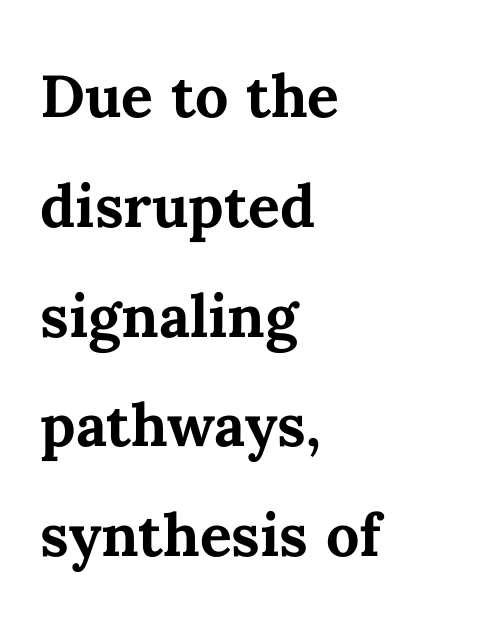
Q: Is the text bold? A: Yes.
Q: Is the text italic (slanted)? A: No, it is upright.
Q: Is the text underlined? A: No.
Q: How is the paragraph aligned? A: Left-aligned.
Q: Is the spacing between letters normal or unusually wide? A: Normal.
Q: Is the spacing between lines tight, normal or loose? A: Normal.
Q: Width (condensed, normal, or wide)? A: Normal.
Q: Stroke contrast? A: Medium.
Q: x-height? A: Medium.
Q: Monospaced? A: No.
